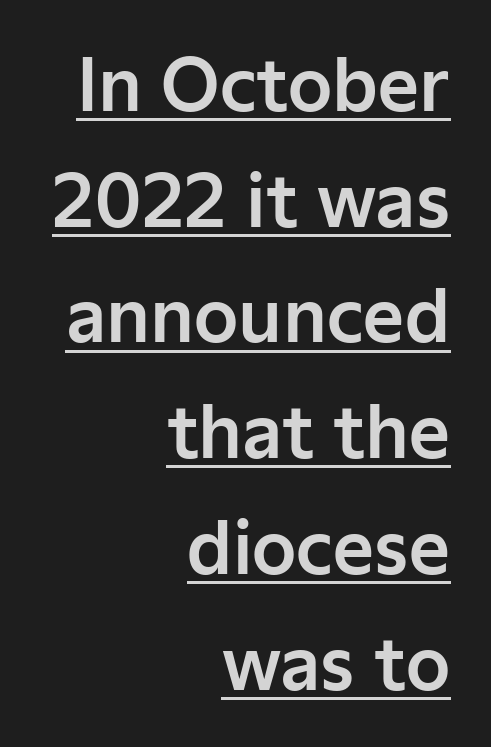
Vertically, the passage feels balanced, rows spaced as you'd expect. These lines are rendered in a variable-pitch font. Each line of the rendering has a horizontal stroke beneath the glyphs. The passage shown is typeset with a sans-serif family. One-word summary of the alignment: right.
